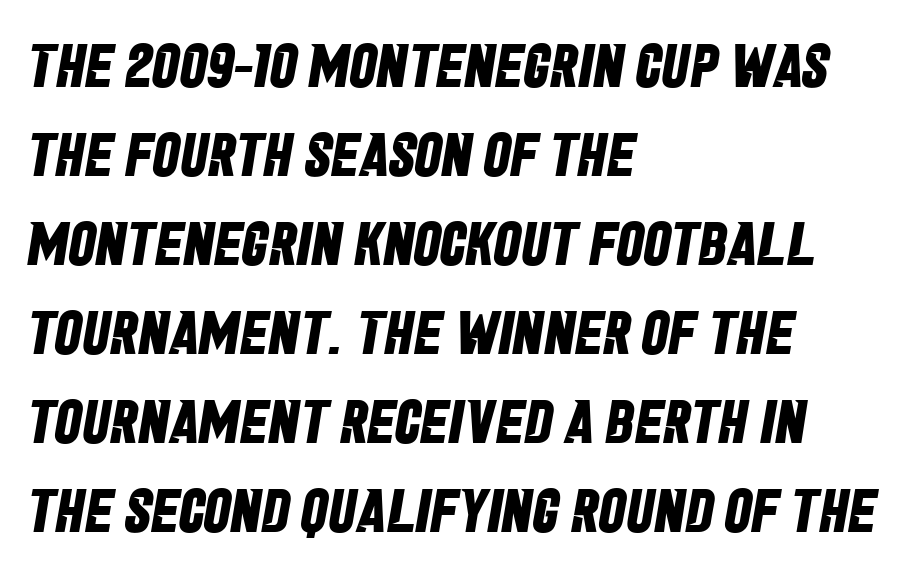
Q: Is the text bold? A: Yes.
Q: Is the typeface a serif or a sans-serif typeface? A: Sans-serif.
Q: Is the text underlined? A: No.
Q: How is the paragraph aligned? A: Left-aligned.
Q: Is the spacing between letters normal or unusually wide? A: Normal.
Q: Is the spacing between lines tight, normal or loose? A: Normal.
Q: Width (condensed, normal, or wide)? A: Condensed.
Q: Stroke contrast? A: Low.
Q: x-height? A: Large.
Q: Monospaced? A: No.
